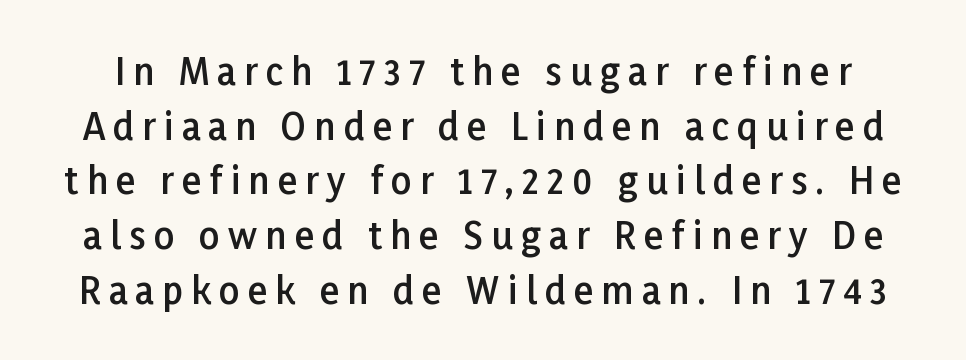
The image shows 36 px semibold sans-serif type, upright; set normal line spacing (1.52x), unusually wide letter spacing (+0.23 em), not underlined; low stroke contrast and a medium x-height.
